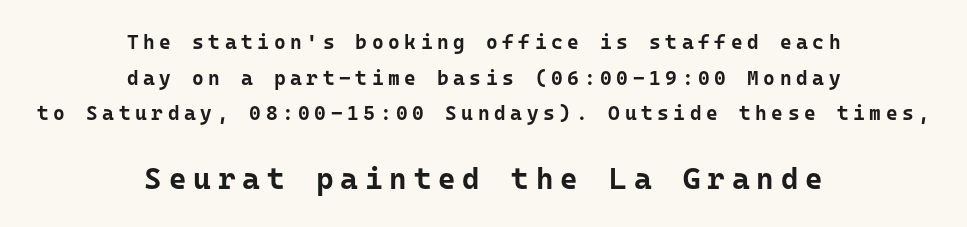
The strip under each line holds only bare page. Reading down the block, each line starts at a different indent, mirrored at its end. Posture: vertical. Thick stems and heavy bowls — unmistakably bold. The second block has been scaled up relative to the first.
